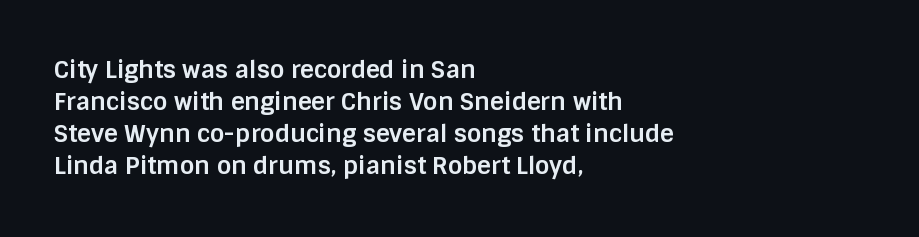
The image shows 24 px bold type, upright; set left-aligned, normal line spacing (1.34x), normal letter spacing, not underlined.
